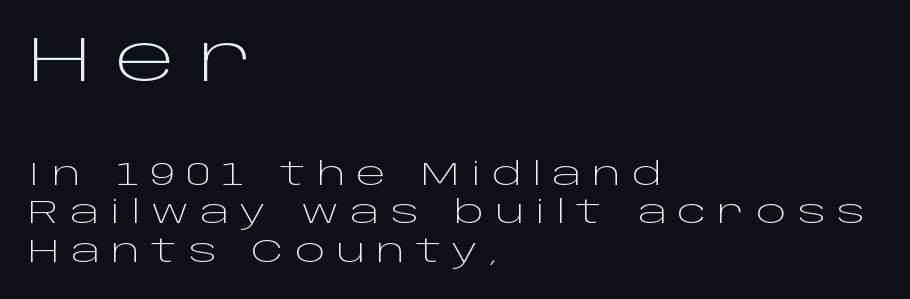
{"serif": "no", "italic": "no", "bold": "no", "weight": "light", "width": "wide", "stroke_contrast": "low", "x_height": "large", "monospaced": "no", "underline": "no", "align": "left", "line_spacing_ratio": 1.2, "letter_spacing": "wide", "letter_spacing_em": 0.34, "larger_block": "first", "size_ratio": 2.03, "glyph_px": 65}
